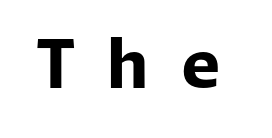
Q: Is the text bold? A: Yes.
Q: Is the text italic (slanted)? A: No, it is upright.
Q: Is the typeface a serif or a sans-serif typeface? A: Sans-serif.
Q: Is the text underlined? A: No.
Q: Is the spacing between letters normal or unusually wide? A: Unusually wide.
Q: Width (condensed, normal, or wide)? A: Normal.
Q: Stroke contrast? A: Low.
Q: x-height? A: Medium.
